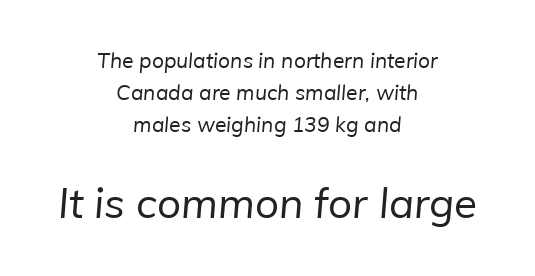
The image shows 42 px regular-weight sans-serif type; set centered, normal line spacing (1.52x), normal letter spacing, not underlined; the second (bottom) block is 2.0x larger; low stroke contrast and a medium x-height.
